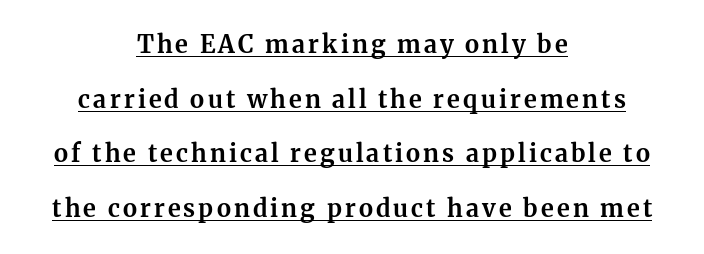
{"italic": "no", "bold": "yes", "underline": "yes", "align": "center", "line_spacing": "loose", "line_spacing_ratio": 2.28, "glyph_px": 24}
